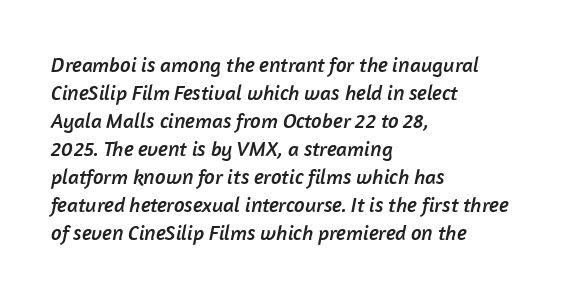
{"underline": "no", "align": "left", "line_spacing": "normal", "line_spacing_ratio": 1.33, "letter_spacing": "normal", "letter_spacing_em": 0.0, "glyph_px": 21}
